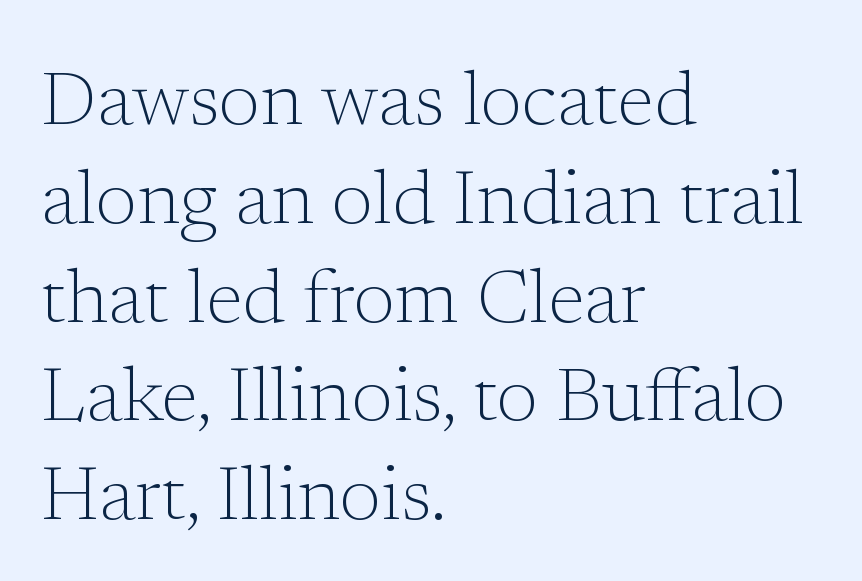
Q: Is the text bold? A: No.
Q: Is the text italic (slanted)? A: No, it is upright.
Q: Is the typeface a serif or a sans-serif typeface? A: Serif.
Q: Is the text underlined? A: No.
Q: How is the paragraph aligned? A: Left-aligned.
Q: Is the spacing between letters normal or unusually wide? A: Normal.
Q: Is the spacing between lines tight, normal or loose? A: Normal.
Q: Width (condensed, normal, or wide)? A: Normal.
Q: Stroke contrast? A: Low.
Q: x-height? A: Medium.
Q: Monospaced? A: No.
